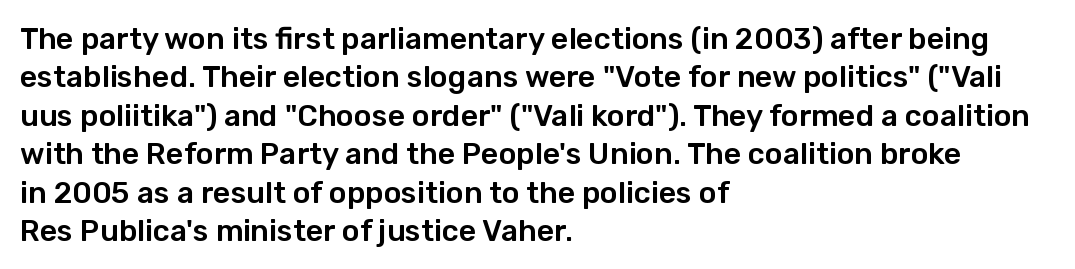
Q: Is the text italic (slanted)? A: No, it is upright.
Q: Is the typeface a serif or a sans-serif typeface? A: Sans-serif.
Q: Is the text underlined? A: No.
Q: How is the paragraph aligned? A: Left-aligned.
Q: Is the spacing between letters normal or unusually wide? A: Normal.
Q: Is the spacing between lines tight, normal or loose? A: Normal.
Q: Width (condensed, normal, or wide)? A: Normal.
Q: Stroke contrast? A: Low.
Q: x-height? A: Medium.
Q: Monospaced? A: No.
